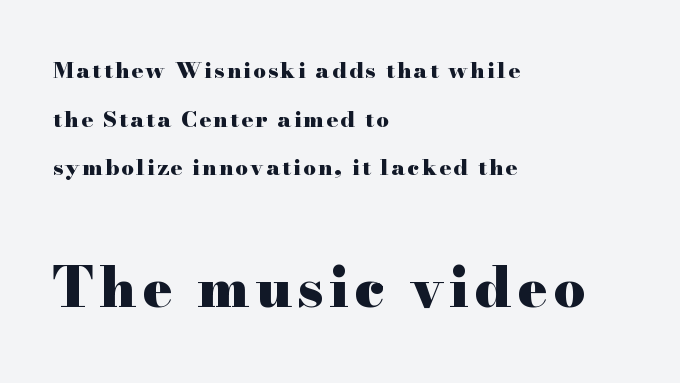
Each row of text sits above clean, open space. Bigger letters appear in the bottom chunk; the top chunk is reduced. The characters display serif detailing at their extremities. Summary of weight: heavy, a full bold. Does the leading feel generous? Absolutely, it's lavish. Think of a printed novel: that variable character pitch is what you see here.
